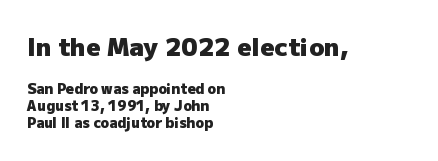
{"italic": "no", "bold": "yes", "underline": "no", "align": "left", "line_spacing_ratio": 1.21, "letter_spacing": "normal", "letter_spacing_em": 0.0, "larger_block": "first", "size_ratio": 1.79, "glyph_px": 25}
